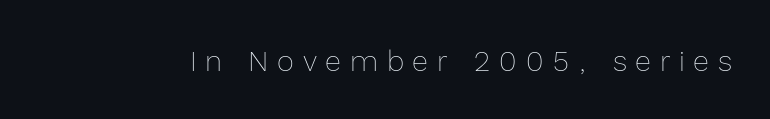
The image shows 29 px thin type, upright; set unusually wide letter spacing (+0.3 em), not underlined; a medium x-height.
